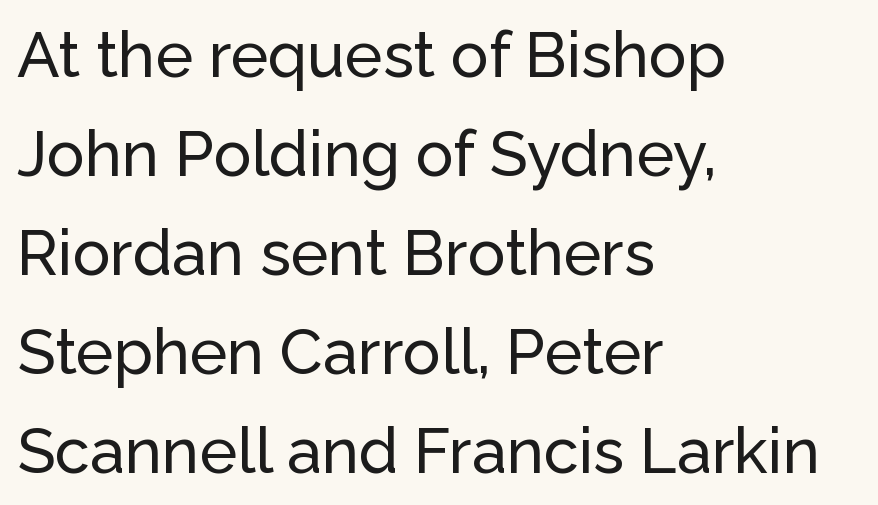
The image shows 63 px sans-serif type, upright; set left-aligned, normal line spacing (1.57x), normal letter spacing, not underlined; low stroke contrast and a medium x-height.
